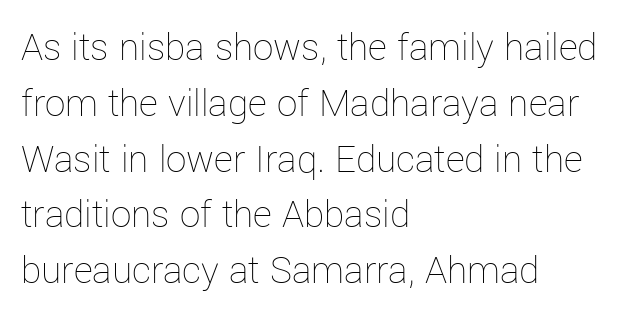
Q: Is the text bold? A: No.
Q: Is the text italic (slanted)? A: No, it is upright.
Q: Is the text underlined? A: No.
Q: How is the paragraph aligned? A: Left-aligned.
Q: Is the spacing between letters normal or unusually wide? A: Normal.
Q: Is the spacing between lines tight, normal or loose? A: Normal.
Q: Width (condensed, normal, or wide)? A: Normal.
Q: Stroke contrast? A: Low.
Q: x-height? A: Medium.
Q: Monospaced? A: No.
